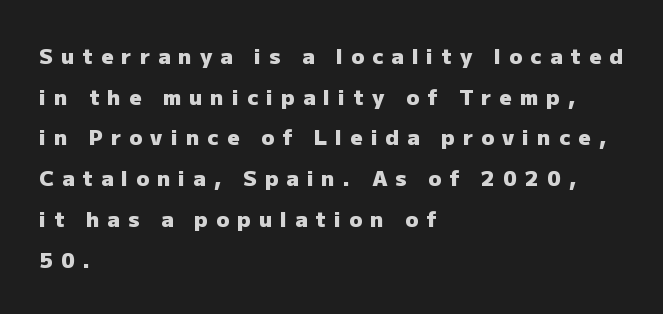
The horizontal fit of the characters is loose and conspicuously gappy. Horizontal bands of white between lines are thick stripes. Is the block centered? No — it sits flush against the left margin. Upright lettering throughout. Stroke thickness is high; the sample reads as a true bold.
